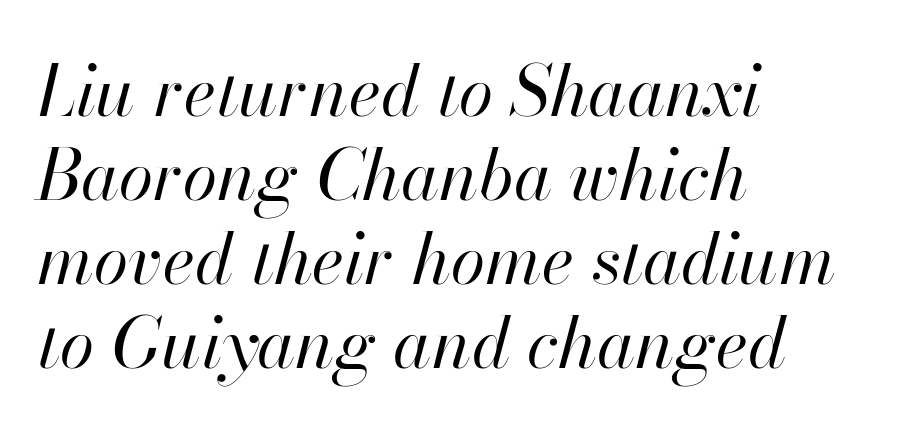
The image shows 70 px regular-weight type, italic (leaning right); set left-aligned, line spacing 1.2x, normal letter spacing, not underlined; high stroke contrast and a small x-height.
